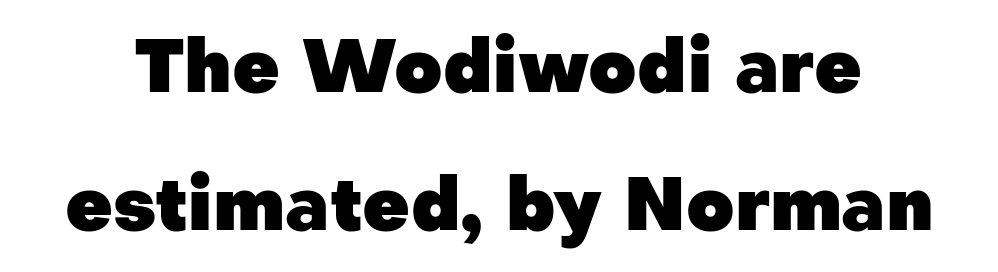
Summary of weight: heavy, a full bold. Think of a printed novel: that variable character pitch is what you see here. Anything drawn beneath the words? Only blank space. In terms of letterform style, serifs are entirely absent.
